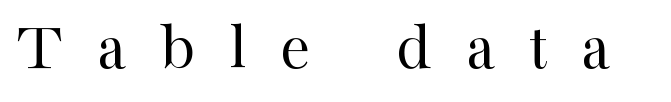
This is not heavy type; no bold has been used. Each letter keeps its own natural width here, so spacing adapts to shape. Serif or sans? Serif — the stroke terminals have little feet. No word sits above an underline. Upright lettering throughout.
